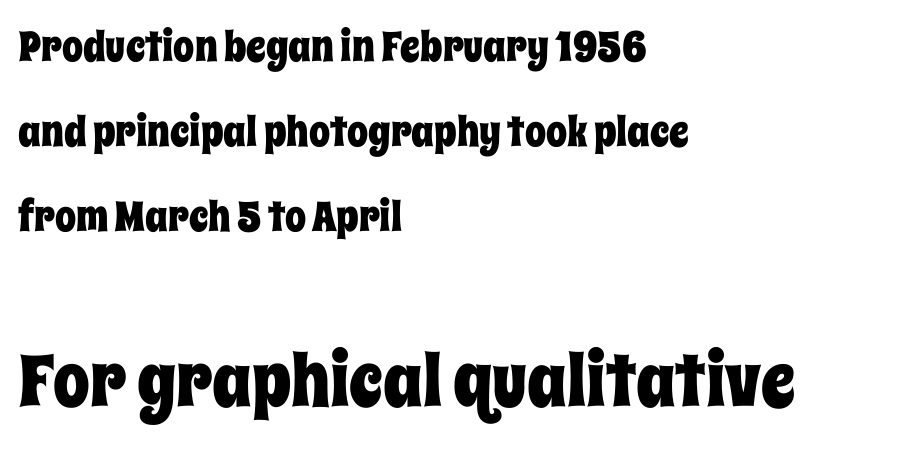
{"italic": "no", "width": "condensed", "stroke_contrast": "low", "x_height": "large", "monospaced": "no", "underline": "no", "align": "left", "line_spacing": "loose", "line_spacing_ratio": 2.02, "letter_spacing": "normal", "letter_spacing_em": 0.0, "larger_block": "second", "size_ratio": 1.74, "glyph_px": 73}
